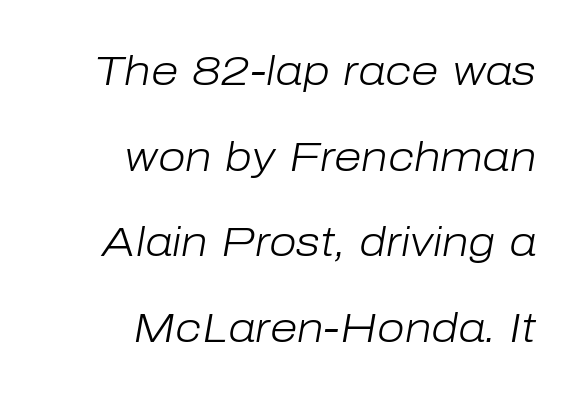
The font's italic variant was chosen for this text. These lines are rendered in a variable-pitch font. The weight would be labelled regular, book, light, or lighter still. Summary of vertical rhythm: relaxed, with wide interline spacing. Unmarked baselines from the first word to the last.
